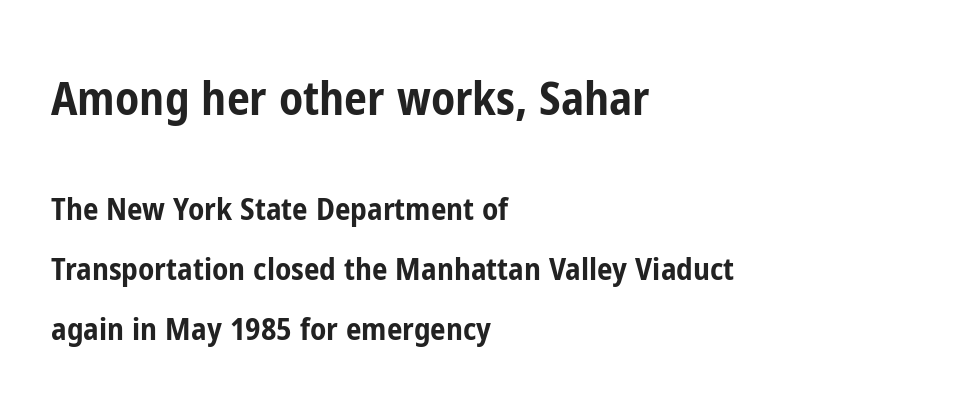
{"serif": "no", "italic": "no", "bold": "yes", "weight": "bold", "width": "condensed", "stroke_contrast": "low", "x_height": "medium", "monospaced": "no", "underline": "no", "align": "left", "line_spacing": "loose", "line_spacing_ratio": 1.94, "letter_spacing": "normal", "letter_spacing_em": 0.0, "larger_block": "first", "size_ratio": 1.48, "glyph_px": 46}
